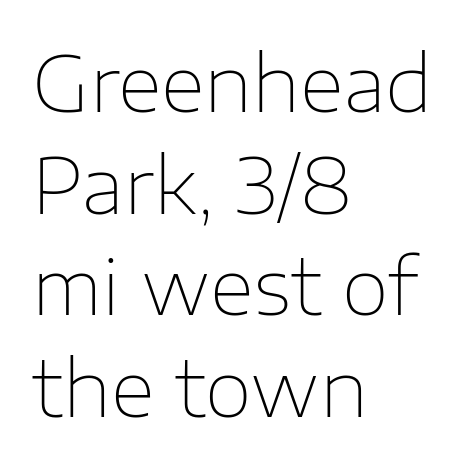
Q: Is the text bold? A: No.
Q: Is the text italic (slanted)? A: No, it is upright.
Q: Is the typeface a serif or a sans-serif typeface? A: Sans-serif.
Q: Is the text underlined? A: No.
Q: How is the paragraph aligned? A: Left-aligned.
Q: Is the spacing between letters normal or unusually wide? A: Normal.
Q: Is the spacing between lines tight, normal or loose? A: Normal.
Q: Width (condensed, normal, or wide)? A: Normal.
Q: Stroke contrast? A: Low.
Q: x-height? A: Medium.
Q: Monospaced? A: No.
